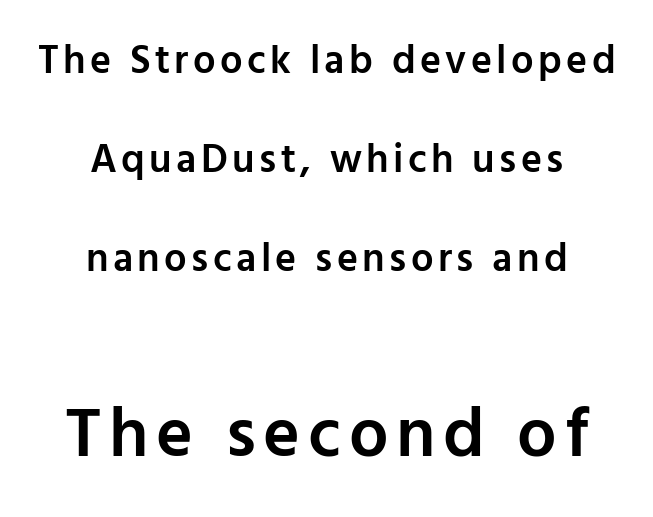
Words float on clear page, feet unadorned. These words are printed semibold, heavier than regular yet not bold. The second block has been scaled up relative to the first. If you drew a line through each stem, it would be perfectly vertical.
